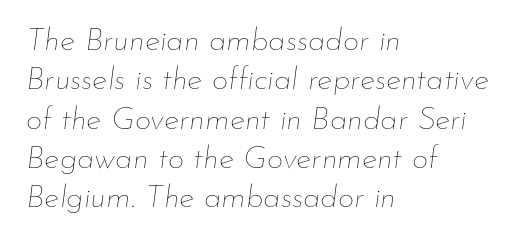
{"italic": "yes", "lean": "right", "slant_degrees": 7, "bold": "no", "weight": "thin", "width": "normal", "stroke_contrast": "low", "x_height": "small", "monospaced": "no", "underline": "no", "align": "left", "line_spacing_ratio": 1.23, "letter_spacing": "normal", "letter_spacing_em": 0.0, "glyph_px": 32}
